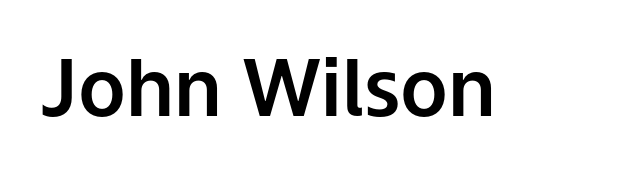
If you drew a line through each stem, it would be perfectly vertical. Each letter keeps its own natural width here, so spacing adapts to shape. The space beneath each line is pristine and unruled. Characters follow at the spacing the type designer built in. Stroke terminals: plain, sans-serif.
